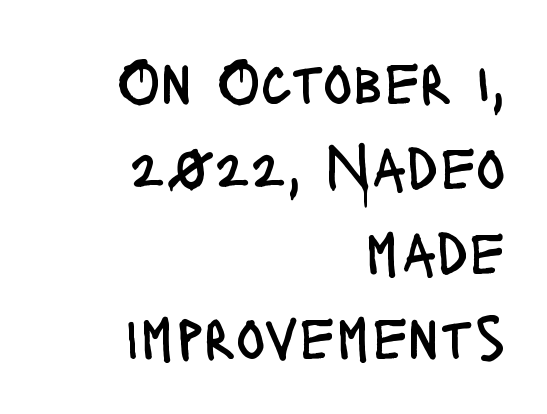
Q: Is the text bold? A: No.
Q: Is the text italic (slanted)? A: No, it is upright.
Q: Is the typeface a serif or a sans-serif typeface? A: Sans-serif.
Q: Is the text underlined? A: No.
Q: How is the paragraph aligned? A: Right-aligned.
Q: Is the spacing between letters normal or unusually wide? A: Normal.
Q: Is the spacing between lines tight, normal or loose? A: Normal.
Q: Width (condensed, normal, or wide)? A: Condensed.
Q: Stroke contrast? A: Low.
Q: x-height? A: Large.
Q: Monospaced? A: No.
